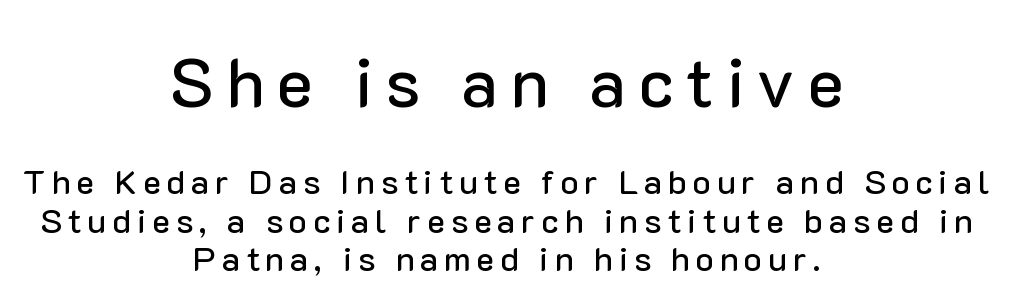
{"serif": "no", "italic": "no", "width": "normal", "stroke_contrast": "low", "x_height": "medium", "monospaced": "no", "underline": "no", "align": "center", "line_spacing": "tight", "line_spacing_ratio": 1.12, "larger_block": "first", "size_ratio": 2.03, "glyph_px": 69}
